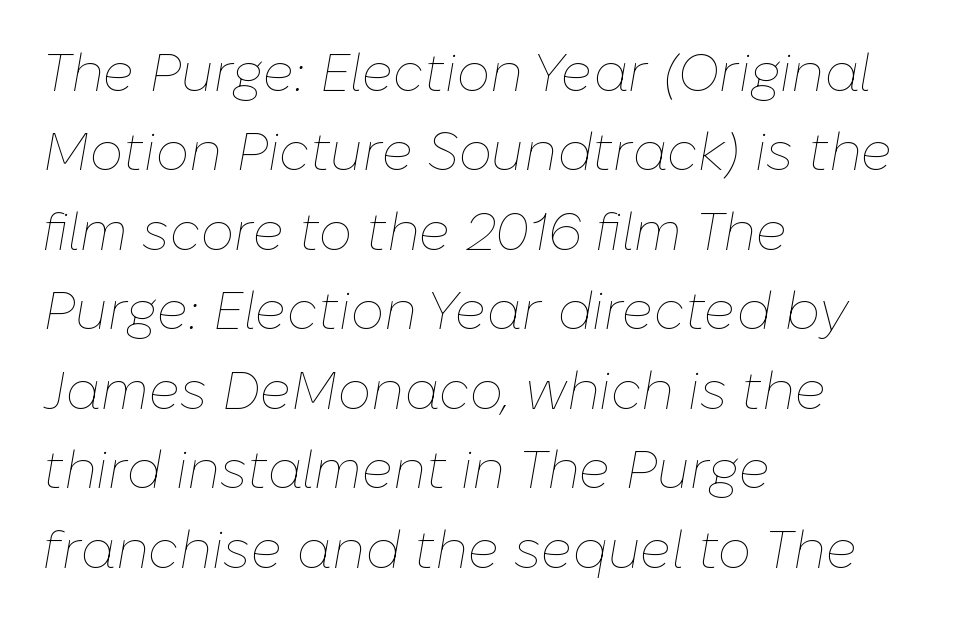
{"italic": "yes", "lean": "right", "slant_degrees": 10, "bold": "no", "weight": "thin", "width": "normal", "stroke_contrast": "low", "x_height": "medium", "monospaced": "no", "underline": "no", "align": "left", "line_spacing": "normal", "line_spacing_ratio": 1.5, "letter_spacing": "normal", "letter_spacing_em": 0.0, "glyph_px": 53}
